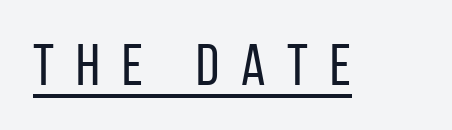
This is roman type, the default non-slanted kind. These lines are rendered in a variable-pitch font. Somebody hit Ctrl+U on this one — the words are underlined. Classification — sans serif. Each word looks stretched out because of the extra space between its letters.
